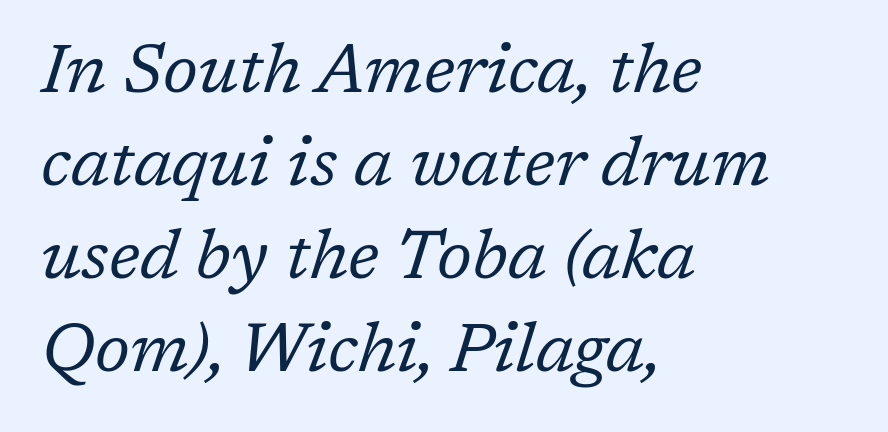
This sample uses a serif face. Proportional: the letters do not fall into vertical columns. Is this a heavy cut? Hardly; it is regular or lighter. The lines in this sample share a left origin and differ only in where they stop.
